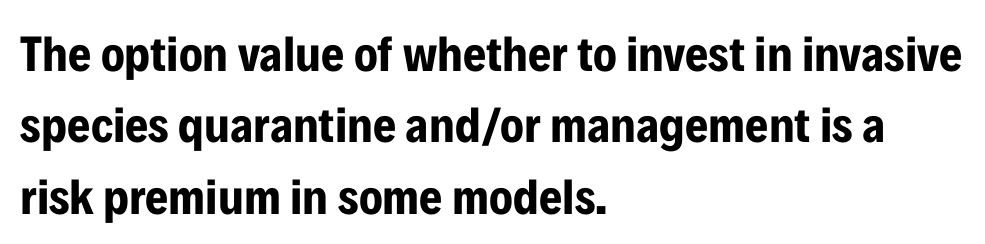
{"serif": "no", "italic": "no", "bold": "yes", "weight": "bold", "width": "condensed", "stroke_contrast": "low", "x_height": "medium", "monospaced": "no", "underline": "no", "align": "left", "line_spacing": "normal", "line_spacing_ratio": 1.43, "letter_spacing": "normal", "letter_spacing_em": 0.0, "glyph_px": 50}
